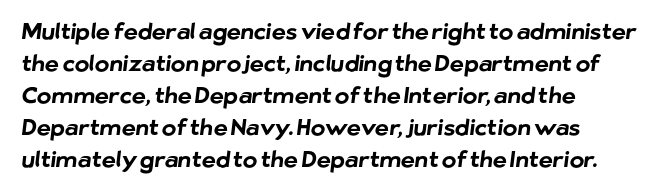
The paragraph has a hard left edge and a soft right edge. Beneath every word, the page is bare. As a designer I'd log this as weight 700, bold. Look at the tracking — it's just the regular setting, nothing added.
